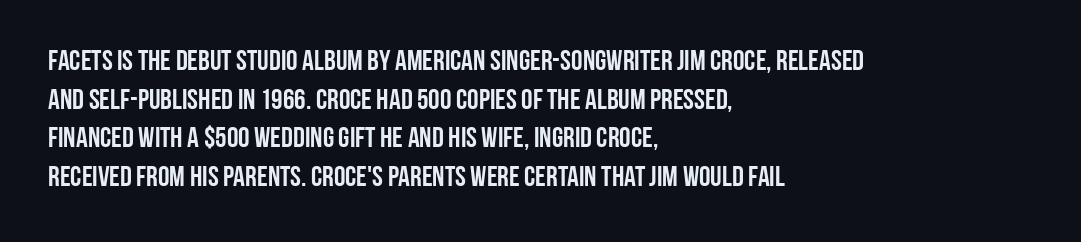
{"serif": "no", "italic": "no", "width": "condensed", "stroke_contrast": "low", "x_height": "large", "monospaced": "no", "underline": "no", "align": "left", "line_spacing": "normal", "line_spacing_ratio": 1.33, "letter_spacing": "normal", "letter_spacing_em": 0.0, "glyph_px": 29}
